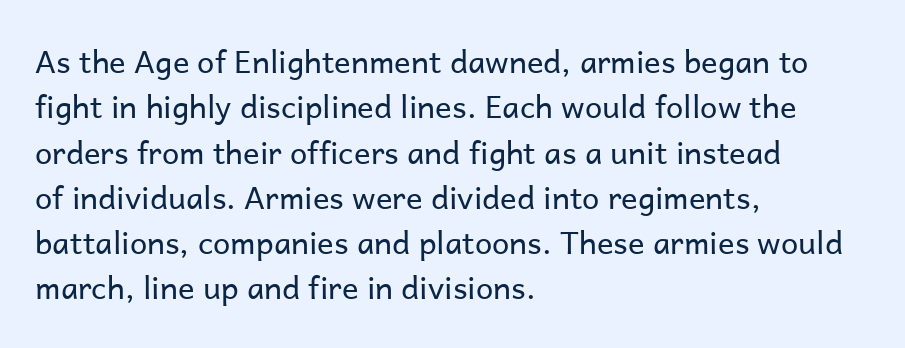
{"serif": "no", "italic": "no", "bold": "no", "weight": "regular", "width": "normal", "stroke_contrast": "low", "x_height": "medium", "monospaced": "no", "underline": "no", "align": "left", "line_spacing": "normal", "line_spacing_ratio": 1.46, "letter_spacing": "normal", "letter_spacing_em": 0.0, "glyph_px": 31}
